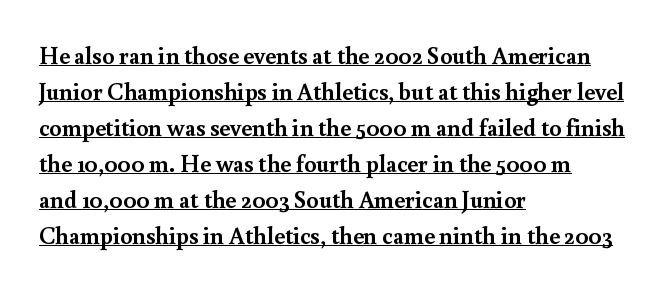
{"italic": "no", "bold": "yes", "underline": "yes", "align": "left", "line_spacing": "normal", "line_spacing_ratio": 1.5, "letter_spacing": "normal", "letter_spacing_em": 0.0, "glyph_px": 24}
